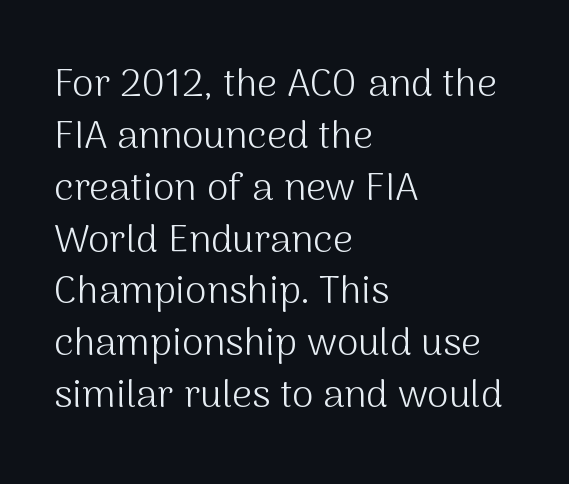
{"serif": "no", "italic": "no", "bold": "no", "weight": "light", "width": "normal", "stroke_contrast": "medium", "x_height": "medium", "monospaced": "no", "underline": "no", "align": "left", "line_spacing": "normal", "line_spacing_ratio": 1.33, "letter_spacing": "normal", "letter_spacing_em": 0.0, "glyph_px": 39}
